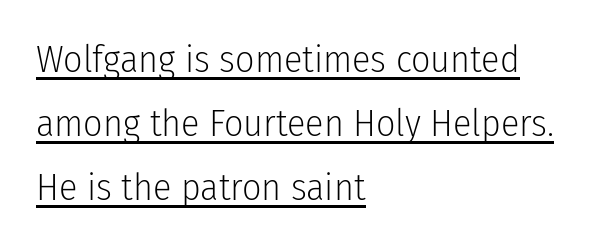
Q: Is the text bold? A: No.
Q: Is the text italic (slanted)? A: No, it is upright.
Q: Is the typeface a serif or a sans-serif typeface? A: Sans-serif.
Q: Is the text underlined? A: Yes.
Q: How is the paragraph aligned? A: Left-aligned.
Q: Is the spacing between letters normal or unusually wide? A: Normal.
Q: Is the spacing between lines tight, normal or loose? A: Normal.
Q: Width (condensed, normal, or wide)? A: Condensed.
Q: Stroke contrast? A: Low.
Q: x-height? A: Medium.
Q: Monospaced? A: No.
